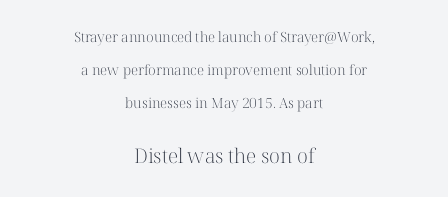
{"italic": "no", "bold": "no", "underline": "no", "align": "center", "line_spacing": "loose", "line_spacing_ratio": 2.34, "letter_spacing": "normal", "letter_spacing_em": 0.0, "larger_block": "second", "size_ratio": 1.43, "glyph_px": 20}
